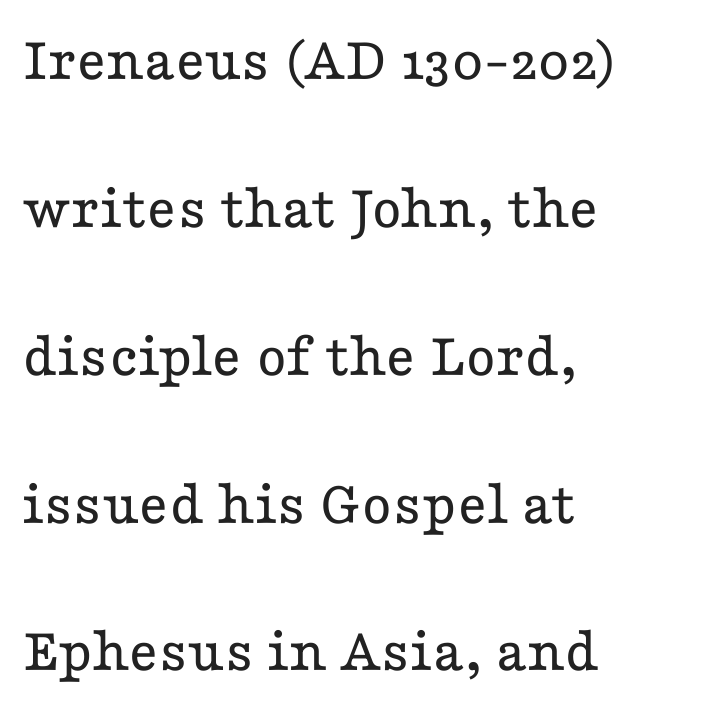
{"serif": "yes", "italic": "no", "bold": "no", "weight": "regular", "width": "wide", "stroke_contrast": "low", "x_height": "medium", "monospaced": "no", "underline": "no", "align": "left", "line_spacing": "loose", "line_spacing_ratio": 2.31, "letter_spacing": "normal", "letter_spacing_em": 0.0, "glyph_px": 64}
